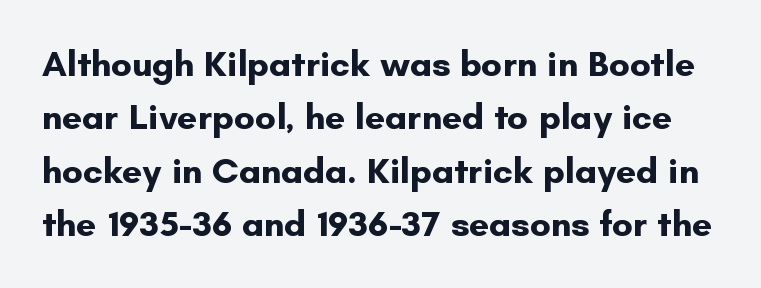
What kind of face is this? One without serifs — a sans. Vertical spacing — default. It's the straight-up-and-down kind of type. Does extra space separate the letters? No, they use regular spacing.
